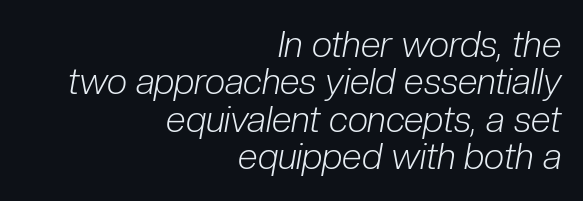
{"italic": "yes", "lean": "right", "slant_degrees": 10, "bold": "no", "weight": "light", "width": "condensed", "stroke_contrast": "low", "x_height": "medium", "monospaced": "no", "underline": "no", "align": "right", "line_spacing": "tight", "line_spacing_ratio": 1.04, "letter_spacing": "normal", "letter_spacing_em": 0.0, "glyph_px": 36}
